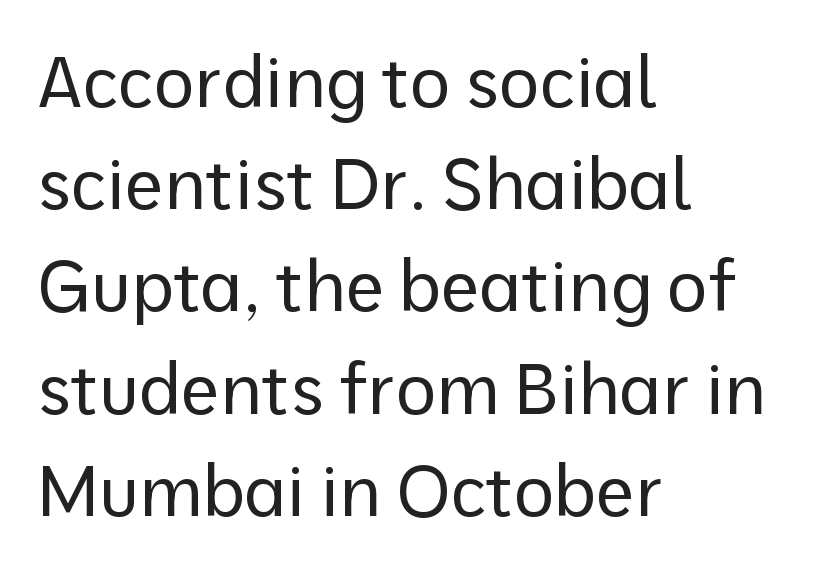
{"serif": "no", "italic": "no", "bold": "no", "weight": "regular", "width": "normal", "stroke_contrast": "low", "x_height": "medium", "monospaced": "no", "underline": "no", "align": "left", "line_spacing": "normal", "line_spacing_ratio": 1.46, "letter_spacing": "normal", "letter_spacing_em": 0.0, "glyph_px": 70}
